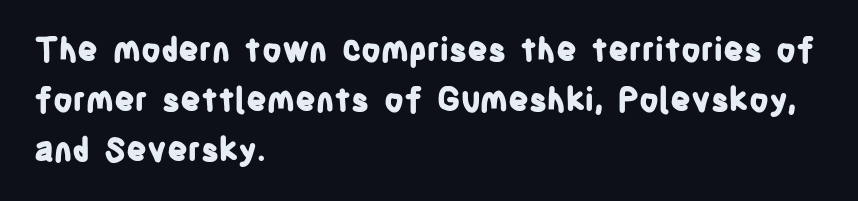
This sample keeps an unexceptional amount of space between lines. The letterforms sit shoulder to shoulder at normal distance. Grotesque or geometric, the face here clearly has no serifs. Weight check: bold — yes, fully.
